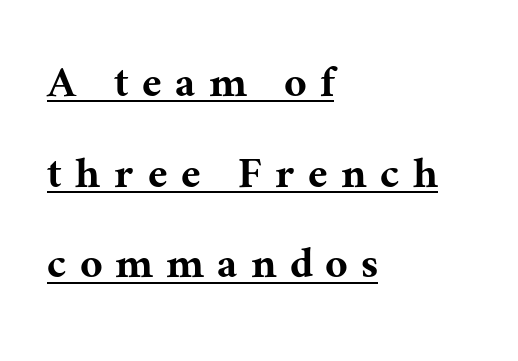
Q: Is the text italic (slanted)? A: No, it is upright.
Q: Is the typeface a serif or a sans-serif typeface? A: Serif.
Q: Is the text underlined? A: Yes.
Q: How is the paragraph aligned? A: Left-aligned.
Q: Is the spacing between letters normal or unusually wide? A: Unusually wide.
Q: Width (condensed, normal, or wide)? A: Normal.
Q: Stroke contrast? A: Medium.
Q: x-height? A: Medium.
Q: Monospaced? A: No.
